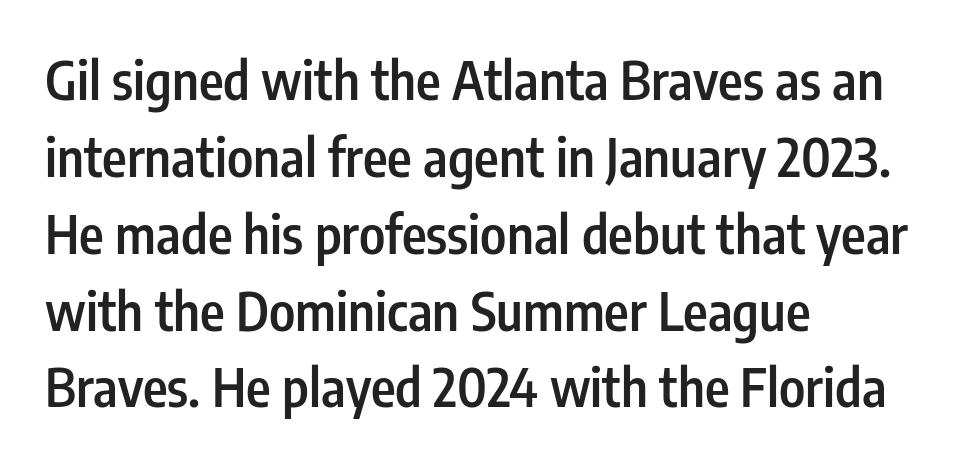
The image shows 53 px semibold, condensed sans-serif type, upright; set left-aligned, normal line spacing (1.45x), normal letter spacing, not underlined; low stroke contrast and a medium x-height.
